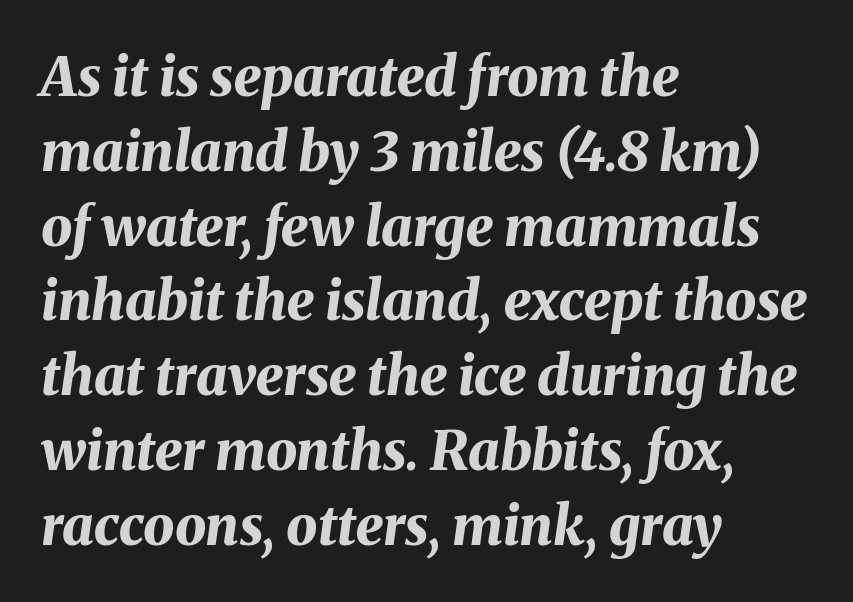
A bare baseline throughout the passage. Chunky letters — that's bold for sure. Horizontally, the lines are justified to the leading edge only. You could not count columns in this text — the font is proportionally spaced. The rendering uses a moderate line-height, typical for paragraphs. The horizontal fit of the characters is conventional and even.
